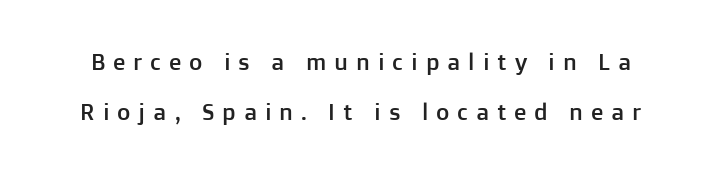
{"italic": "no", "underline": "no", "line_spacing": "loose", "line_spacing_ratio": 2.18, "letter_spacing": "wide", "letter_spacing_em": 0.34, "glyph_px": 23}
